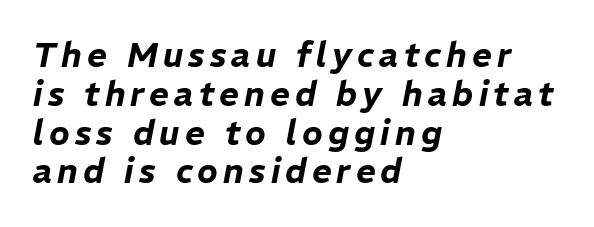
The rendering anchors every line to the left-hand side. The text carries the slant typical of an italic or oblique font. The gap between lines stays unmarked. Character widths vary here, with narrow letters taking less room than wide ones.
